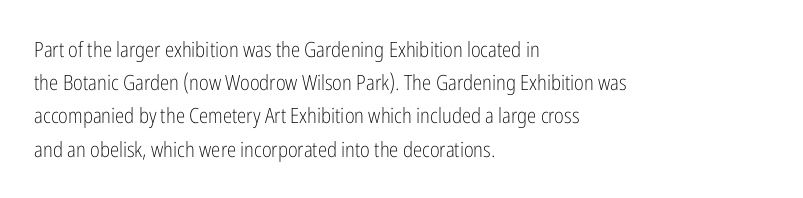
Q: Is the text bold? A: No.
Q: Is the text italic (slanted)? A: No, it is upright.
Q: Is the text underlined? A: No.
Q: How is the paragraph aligned? A: Left-aligned.
Q: Is the spacing between letters normal or unusually wide? A: Normal.
Q: Is the spacing between lines tight, normal or loose? A: Normal.
